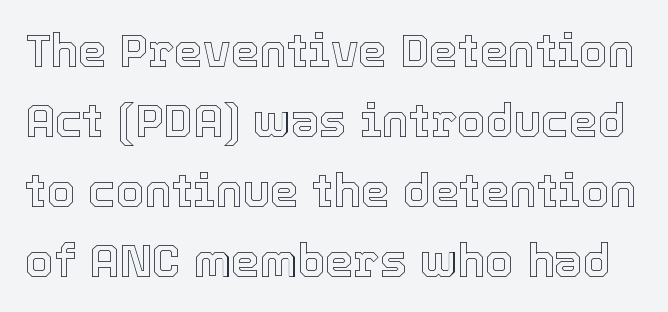
Quick note: underline off. The space between consecutive lines is moderate. Designer's note — italics off, roman on. There is no visible air inserted between adjacent glyphs. Character widths vary here, with narrow letters taking less room than wide ones.
